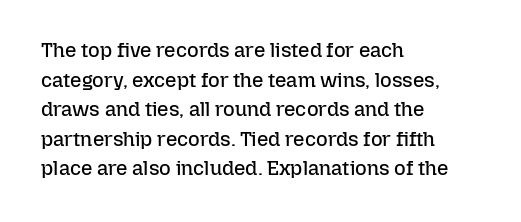
{"italic": "no", "bold": "no", "underline": "no", "align": "left", "line_spacing": "normal", "line_spacing_ratio": 1.48, "letter_spacing": "normal", "letter_spacing_em": 0.0, "glyph_px": 20}
